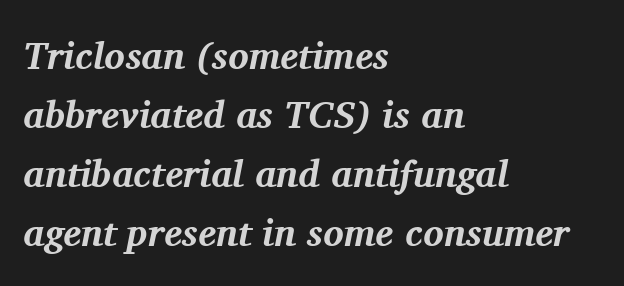
{"serif": "yes", "italic": "yes", "lean": "right", "slant_degrees": 11, "bold": "yes", "weight": "bold", "width": "normal", "stroke_contrast": "medium", "x_height": "medium", "monospaced": "no", "underline": "no", "align": "left", "line_spacing": "normal", "line_spacing_ratio": 1.55, "letter_spacing": "normal", "letter_spacing_em": 0.0, "glyph_px": 38}
